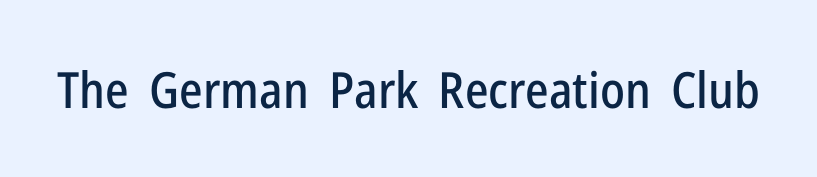
Each letter's strokes conclude bluntly, with no projecting serifs. You can tell it's not italic because the verticals are truly vertical. The type is set solid horizontally, with unmodified tracking. Honestly, there is no underline to notice here at all. The passage shown is typed in a proportional face where columns would drift.
